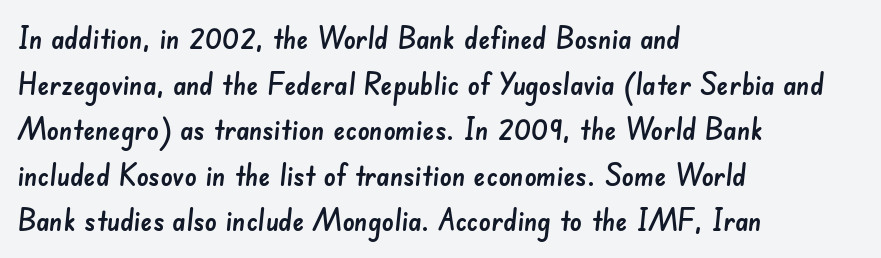
Q: Is the typeface a serif or a sans-serif typeface? A: Sans-serif.
Q: Is the text underlined? A: No.
Q: How is the paragraph aligned? A: Left-aligned.
Q: Is the spacing between letters normal or unusually wide? A: Normal.
Q: Is the spacing between lines tight, normal or loose? A: Normal.
Q: Width (condensed, normal, or wide)? A: Normal.
Q: Stroke contrast? A: Low.
Q: x-height? A: Small.
Q: Monospaced? A: No.
